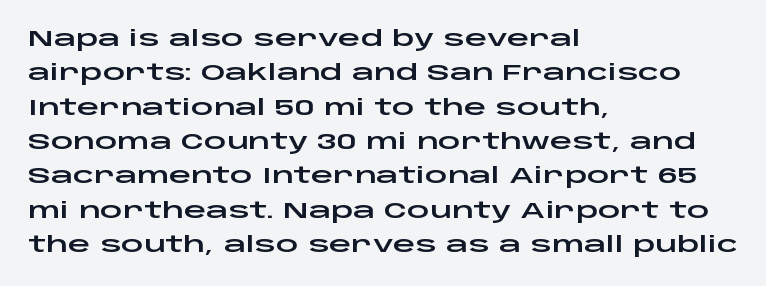
Teacher's note: observe the even left margin — that is flush-left alignment. The passage shown has conventional tracking throughout. It's the straight-up-and-down kind of type. The block of text has a typical density, with ordinary space between rows. The area under the type is left untouched.
